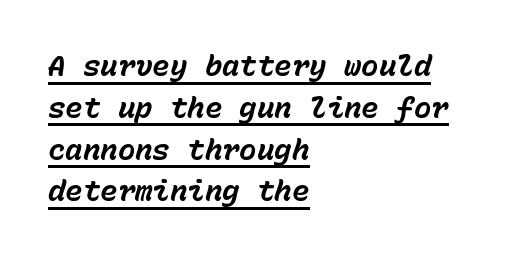
{"italic": "yes", "lean": "right", "slant_degrees": 15, "bold": "yes", "weight": "bold", "width": "normal", "stroke_contrast": "low", "x_height": "medium", "monospaced": "yes", "underline": "yes", "align": "left", "line_spacing": "normal", "line_spacing_ratio": 1.44, "letter_spacing": "normal", "letter_spacing_em": 0.0, "glyph_px": 29}
